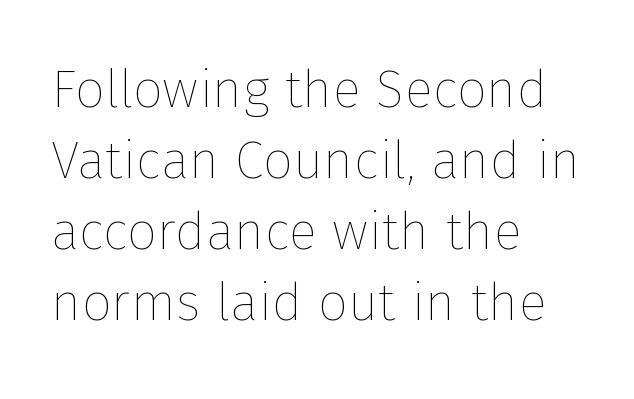
The cut favours lightness, reaching ordinary text weight at its darkest. Rule under the text: the space is simply empty. The letterforms sit shoulder to shoulder at normal distance. Ascenders rise straight up at ninety degrees.
